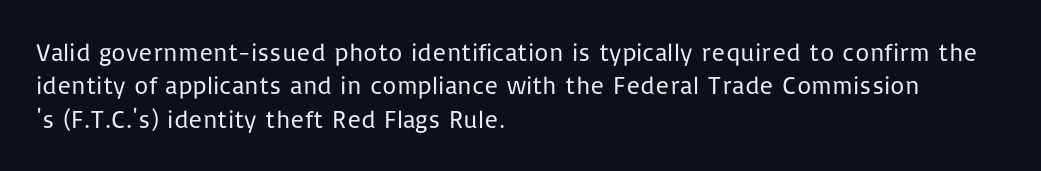
Notice how the stems are strictly vertical — no italics here. Clear beneath every line of the passage. Compared with typical paragraphs, the rows here are spaced about the same. The letters look calm and open, with moderate or lighter stems. Spacing between characters is what you'd get straight out of the box.
